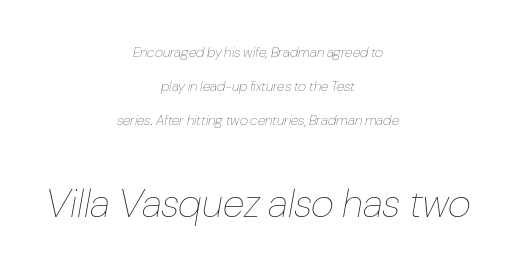
{"italic": "yes", "lean": "right", "slant_degrees": 10, "bold": "no", "weight": "thin", "width": "normal", "stroke_contrast": "low", "x_height": "medium", "monospaced": "no", "underline": "no", "align": "center", "line_spacing": "loose", "line_spacing_ratio": 2.43, "letter_spacing": "normal", "letter_spacing_em": 0.0, "larger_block": "second", "size_ratio": 2.86, "glyph_px": 40}
